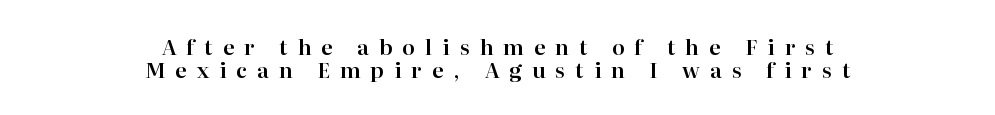
The image shows 21 px text type, upright; set centered, tight line spacing (1.08x), unusually wide letter spacing (+0.48 em), not underlined.
